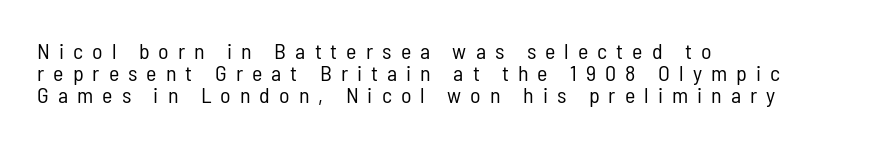
{"italic": "no", "bold": "no", "underline": "no", "align": "left", "line_spacing": "tight", "line_spacing_ratio": 0.99, "letter_spacing": "wide", "letter_spacing_em": 0.41, "glyph_px": 22}
